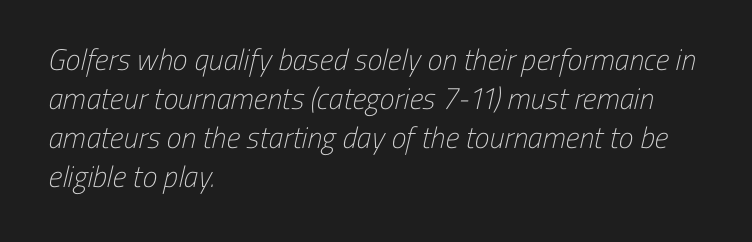
Does the leading feel generous? No, just average. Is this a fixed-width face? No — the glyphs have proportional, varying widths. No word sits above an underline. Letter spacing: default. The text block is weighted toward the left margin, trailing off unevenly rightward.
